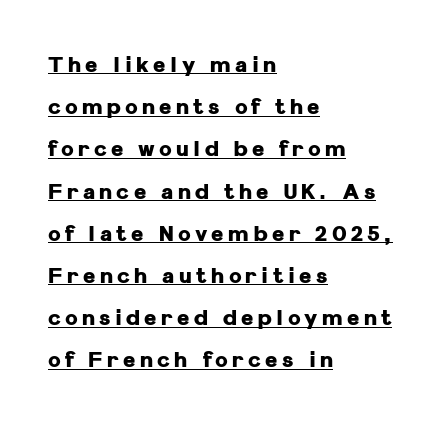
Upright lettering throughout. Line beginnings align vertically; line endings do not. Glance below the letters and you will spot a drawn line. Leading is clearly above the norm, producing a sparse column. Words appear elongated and porous because spacing is wide.
